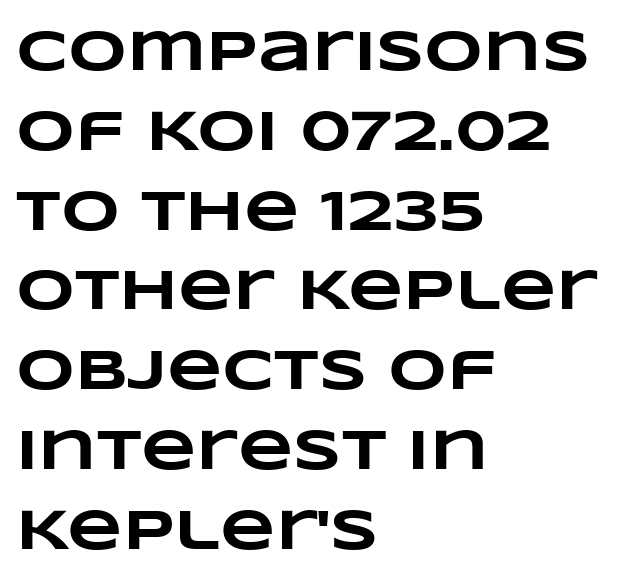
Q: Is the text bold? A: Yes.
Q: Is the text underlined? A: No.
Q: How is the paragraph aligned? A: Left-aligned.
Q: Is the spacing between letters normal or unusually wide? A: Normal.
Q: Is the spacing between lines tight, normal or loose? A: Normal.
Q: Width (condensed, normal, or wide)? A: Wide.
Q: Stroke contrast? A: Low.
Q: x-height? A: Large.
Q: Monospaced? A: No.
